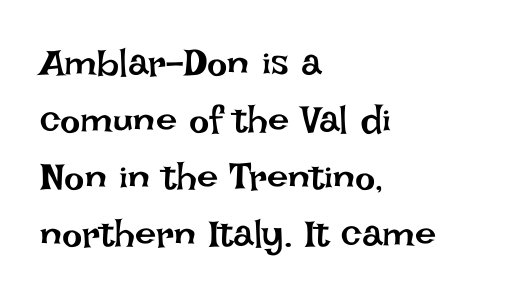
{"italic": "no", "bold": "no", "weight": "regular", "width": "normal", "stroke_contrast": "low", "x_height": "large", "monospaced": "no", "underline": "no", "align": "left", "line_spacing": "normal", "line_spacing_ratio": 1.5, "letter_spacing": "normal", "letter_spacing_em": 0.0, "glyph_px": 38}
